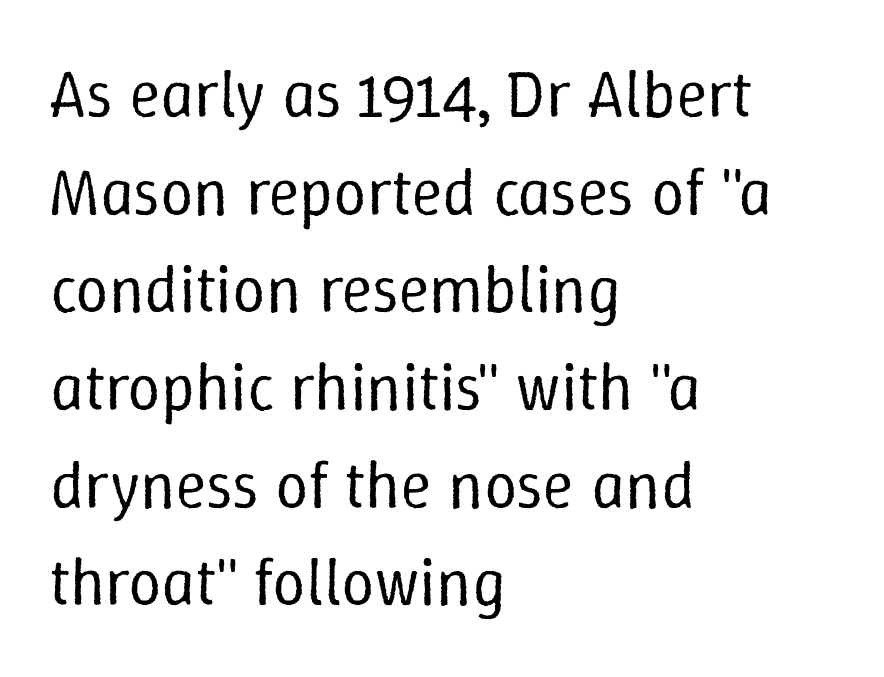
The image shows 66 px regular-weight type, upright; set left-aligned, normal line spacing (1.48x), normal letter spacing, not underlined; low stroke contrast and a medium x-height.
